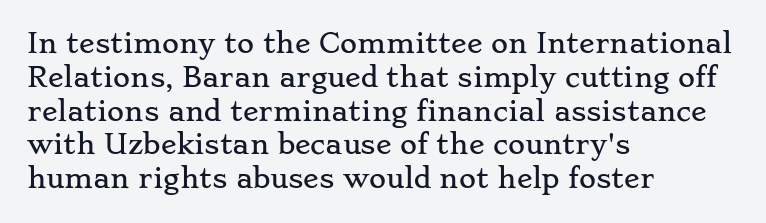
Q: Is the text italic (slanted)? A: No, it is upright.
Q: Is the text underlined? A: No.
Q: How is the paragraph aligned? A: Left-aligned.
Q: Is the spacing between letters normal or unusually wide? A: Normal.
Q: Is the spacing between lines tight, normal or loose? A: Normal.
